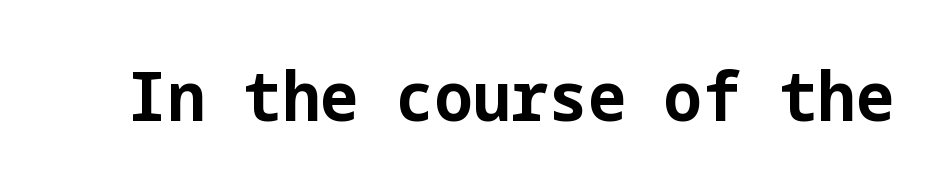
A dark, heavy texture on the line: the type is bold. The font family rendered here belongs to the sans-serif group. No extra tracking has been applied to these lines. The words here are not underlined. No italicization has been applied; the sample stays upright.
